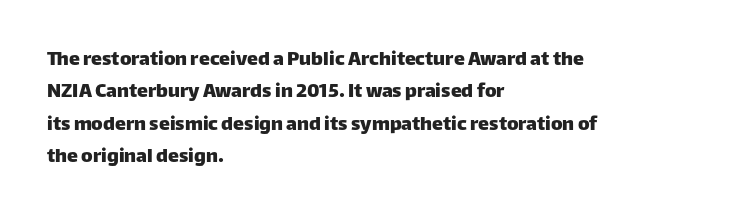
The image shows 22 px text type, upright; set left-aligned, normal line spacing (1.47x), normal letter spacing, not underlined.
